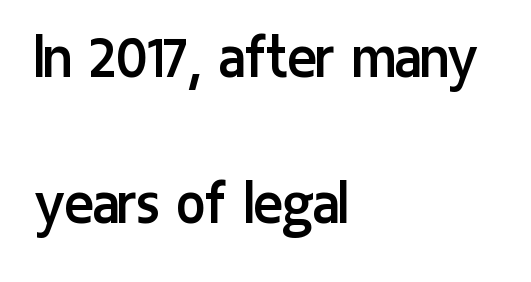
Q: Is the text bold? A: No.
Q: Is the text italic (slanted)? A: No, it is upright.
Q: Is the typeface a serif or a sans-serif typeface? A: Sans-serif.
Q: Is the text underlined? A: No.
Q: How is the paragraph aligned? A: Left-aligned.
Q: Is the spacing between letters normal or unusually wide? A: Normal.
Q: Is the spacing between lines tight, normal or loose? A: Loose.
Q: Width (condensed, normal, or wide)? A: Condensed.
Q: Stroke contrast? A: Low.
Q: x-height? A: Medium.
Q: Monospaced? A: No.
